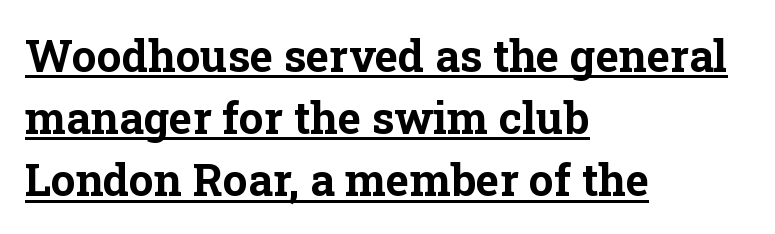
The words here are underlined. Look at the tracking — it's just the regular setting, nothing added. Layout note: lines flush left. Note the varied advance widths — an 'i' is clearly narrower than an 'm'.
